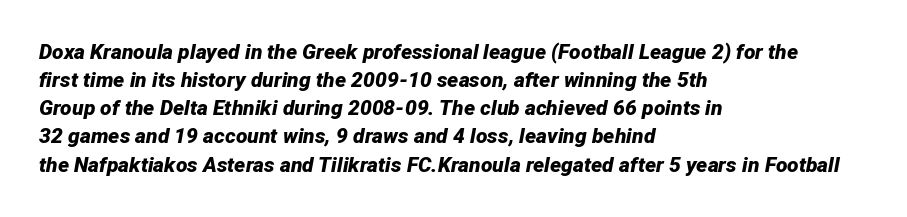
Q: Is the text bold? A: Yes.
Q: Is the text italic (slanted)? A: Yes, it leans right by about 12 degrees.
Q: Is the text underlined? A: No.
Q: How is the paragraph aligned? A: Left-aligned.
Q: Is the spacing between letters normal or unusually wide? A: Normal.
Q: Is the spacing between lines tight, normal or loose? A: Normal.
